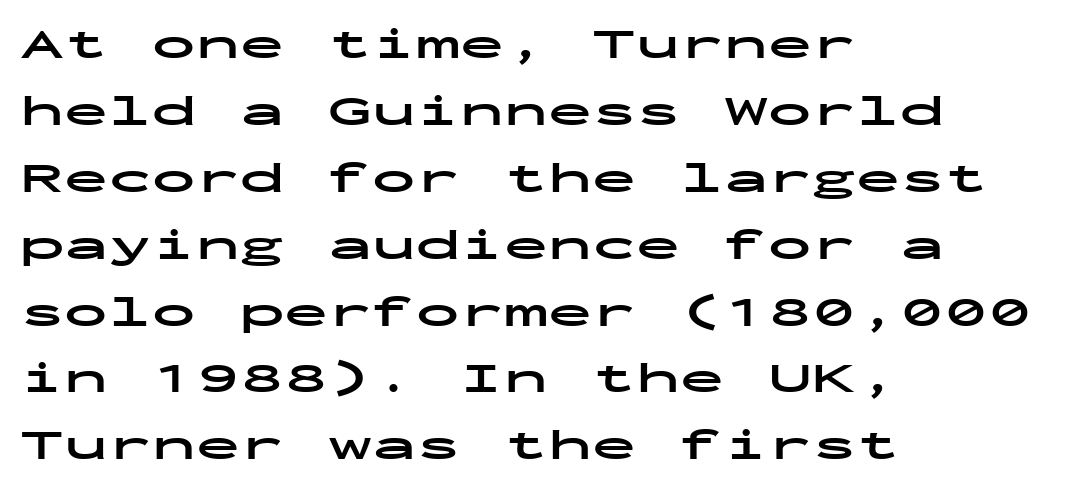
The image shows 44 px bold, wide sans-serif type, upright, monospaced; set left-aligned, normal line spacing (1.52x), normal letter spacing, not underlined; low stroke contrast and a medium x-height.
